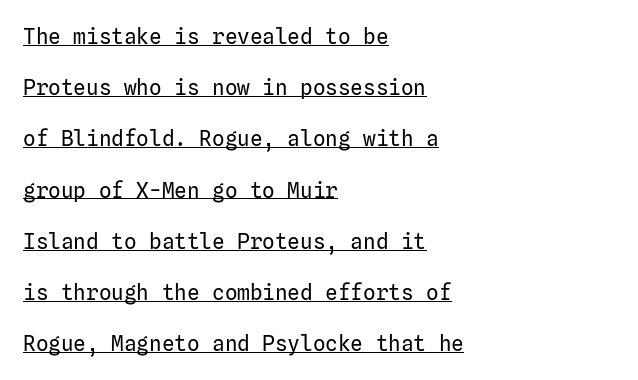
The image shows 21 px text type, upright; set left-aligned, loose line spacing (2.44x), normal letter spacing, underlined.
